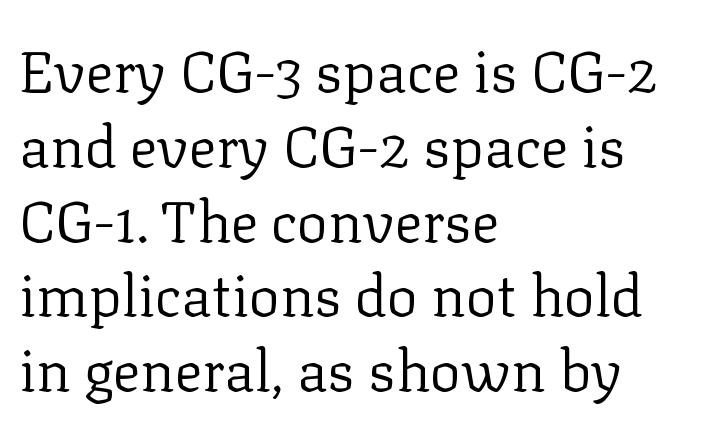
Q: Is the text bold? A: No.
Q: Is the text italic (slanted)? A: No, it is upright.
Q: Is the typeface a serif or a sans-serif typeface? A: Serif.
Q: Is the text underlined? A: No.
Q: How is the paragraph aligned? A: Left-aligned.
Q: Is the spacing between letters normal or unusually wide? A: Normal.
Q: Is the spacing between lines tight, normal or loose? A: Normal.
Q: Width (condensed, normal, or wide)? A: Normal.
Q: Stroke contrast? A: Low.
Q: x-height? A: Medium.
Q: Monospaced? A: No.
